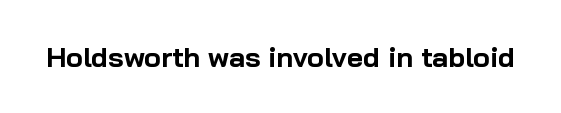
Q: Is the text bold? A: Yes.
Q: Is the text italic (slanted)? A: No, it is upright.
Q: Is the typeface a serif or a sans-serif typeface? A: Sans-serif.
Q: Is the text underlined? A: No.
Q: Is the spacing between letters normal or unusually wide? A: Normal.
Q: Width (condensed, normal, or wide)? A: Normal.
Q: Stroke contrast? A: Low.
Q: x-height? A: Medium.
Q: Monospaced? A: No.
